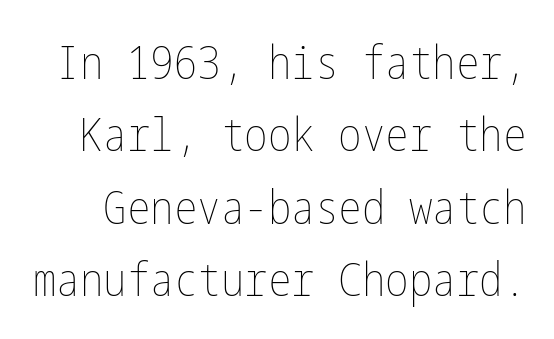
{"italic": "no", "bold": "no", "weight": "thin", "width": "condensed", "stroke_contrast": "low", "x_height": "medium", "underline": "no", "line_spacing": "normal", "line_spacing_ratio": 1.54, "letter_spacing": "normal", "letter_spacing_em": 0.0, "glyph_px": 47}
